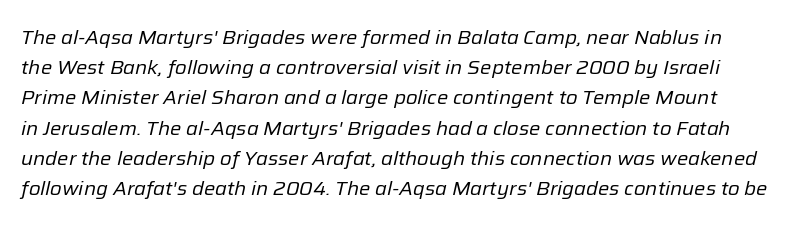
What stands out about the letter spacing? Nothing — it is the standard amount. One glance says typical: line gaps are just what's usual. The letters are slanted; this is an italic face. The strokes are not fattened; the text isn't bold. Each row of text sits above clean, open space.
